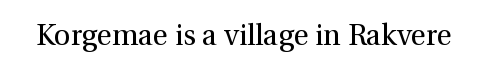
Quick note: underline off. The rendering keeps characters at their native spacing. Weight: not bold — regular or lighter. A typesetter would label this face a serif. Quick note: not italic, upright. Note the varied advance widths — an 'i' is clearly narrower than an 'm'.
